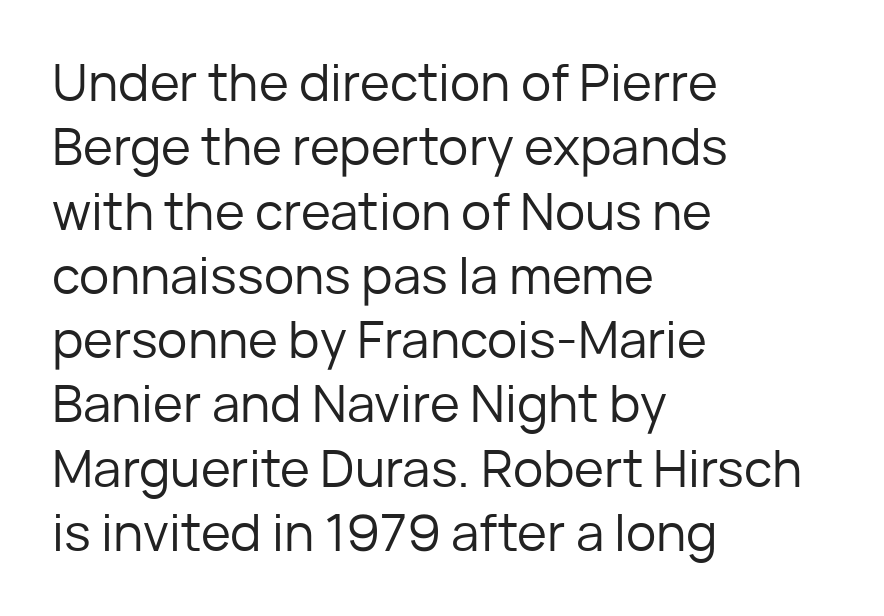
These lines are rendered in a variable-pitch font. Line spacing here is normal. Does the copy run flush right? No — it runs flush left. Anything drawn beneath the words? Only blank space.
